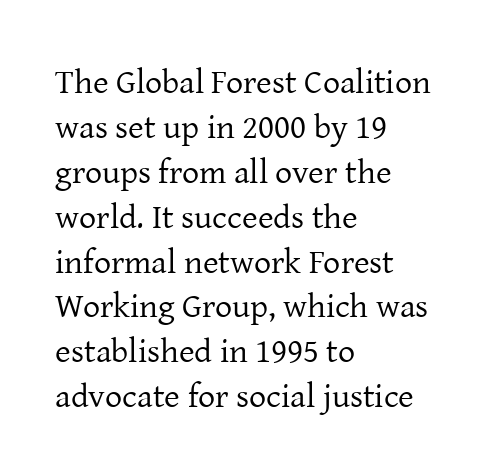
Line spacing here is normal. Is there any slant? The stems are plumb. The letters advance in unequal steps, a hallmark of proportional type. Notice how the passage keeps a crisp vertical edge on the left only.
